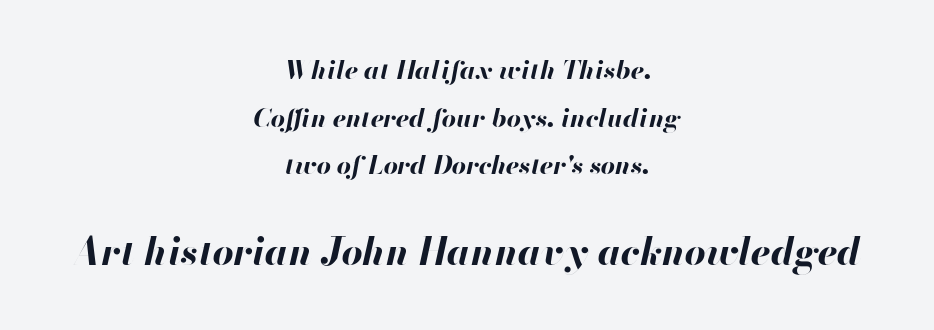
{"italic": "yes", "lean": "right", "slant_degrees": 13, "bold": "yes", "weight": "bold", "width": "normal", "stroke_contrast": "high", "x_height": "small", "monospaced": "no", "underline": "no", "align": "center", "line_spacing": "loose", "line_spacing_ratio": 1.91, "letter_spacing": "normal", "letter_spacing_em": 0.0, "larger_block": "second", "size_ratio": 1.48, "glyph_px": 37}
